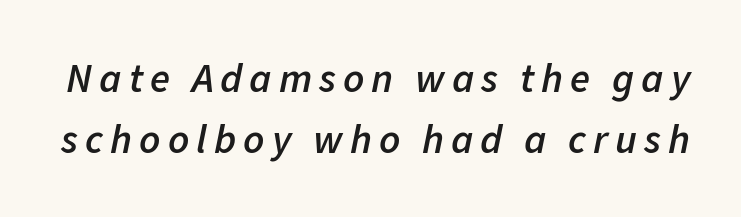
{"italic": "yes", "lean": "right", "slant_degrees": 11, "bold": "semi", "weight": "semibold", "width": "normal", "stroke_contrast": "low", "x_height": "medium", "monospaced": "no", "underline": "no", "line_spacing": "normal", "line_spacing_ratio": 1.49, "glyph_px": 41}
